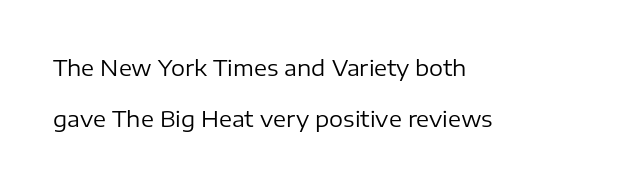
Widely set lines give the paragraph a tall, airy silhouette. Words float on clear page, feet unadorned. This is roman type, the default non-slanted kind. The passage shown is not bold in any degree.
